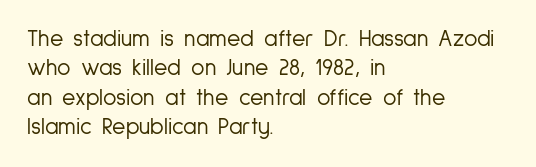
It's the straight-up-and-down kind of type. The face used here is rendered with its standard letterfit. The setting favours the left margin, as ordinary paragraphs usually do. This is not heavy type; no bold has been used. Interline gaps are of average width in this sample.
